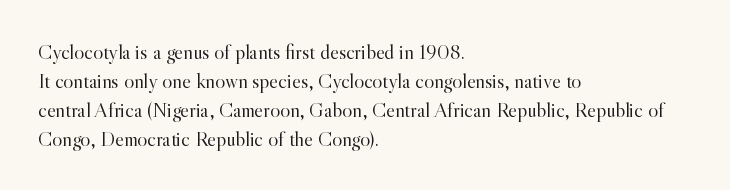
{"italic": "no", "bold": "no", "underline": "no", "align": "left", "line_spacing": "normal", "line_spacing_ratio": 1.38, "letter_spacing": "normal", "letter_spacing_em": 0.0, "glyph_px": 21}
